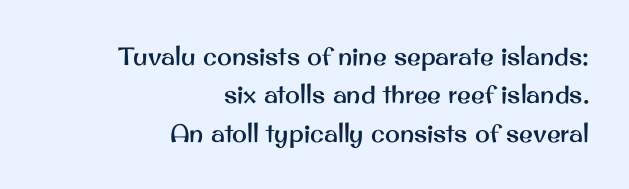
Q: Is the text italic (slanted)? A: No, it is upright.
Q: Is the text underlined? A: No.
Q: How is the paragraph aligned? A: Right-aligned.
Q: Is the spacing between letters normal or unusually wide? A: Normal.
Q: Is the spacing between lines tight, normal or loose? A: Normal.
